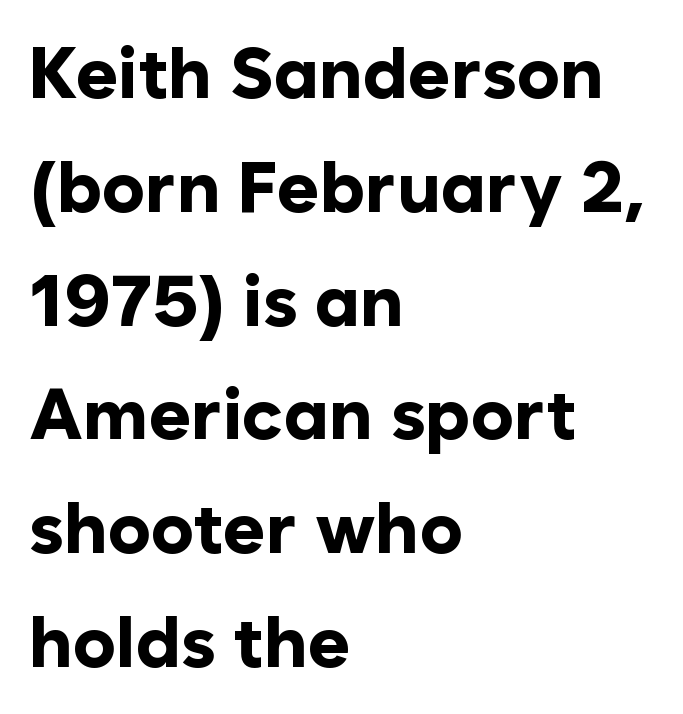
Q: Is the text bold? A: Yes.
Q: Is the text italic (slanted)? A: No, it is upright.
Q: Is the typeface a serif or a sans-serif typeface? A: Sans-serif.
Q: Is the text underlined? A: No.
Q: How is the paragraph aligned? A: Left-aligned.
Q: Is the spacing between letters normal or unusually wide? A: Normal.
Q: Is the spacing between lines tight, normal or loose? A: Normal.
Q: Width (condensed, normal, or wide)? A: Normal.
Q: Stroke contrast? A: Low.
Q: x-height? A: Medium.
Q: Monospaced? A: No.
